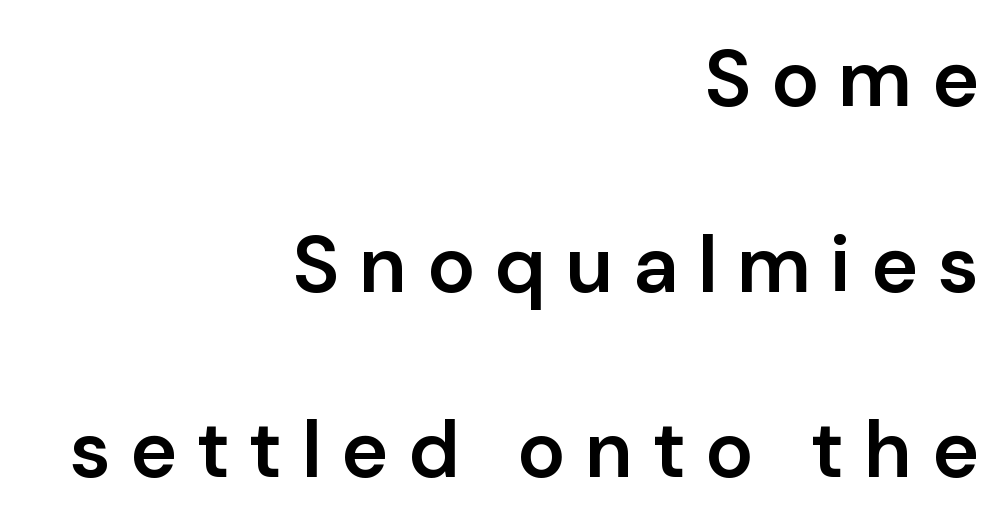
The image shows 80 px semibold sans-serif type, upright; set right-aligned, loose line spacing (2.32x), unusually wide letter spacing (+0.24 em), not underlined; low stroke contrast and a medium x-height.
